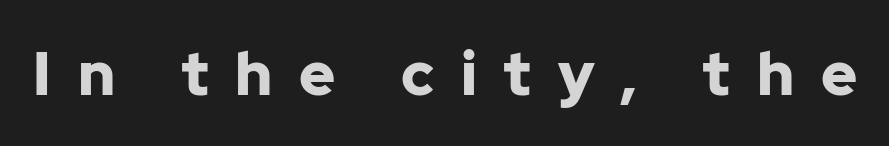
{"serif": "no", "italic": "no", "bold": "yes", "weight": "bold", "width": "normal", "stroke_contrast": "low", "x_height": "medium", "monospaced": "no", "underline": "no", "letter_spacing": "wide", "letter_spacing_em": 0.44, "glyph_px": 61}
